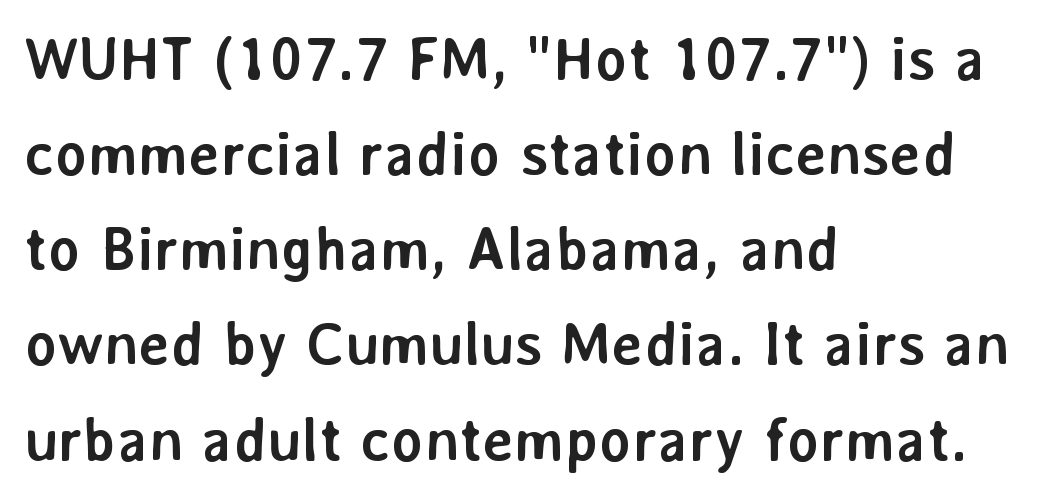
{"serif": "no", "italic": "no", "bold": "yes", "weight": "semibold", "width": "normal", "stroke_contrast": "low", "x_height": "medium", "monospaced": "no", "underline": "no", "align": "left", "line_spacing": "normal", "line_spacing_ratio": 1.56, "letter_spacing": "normal", "letter_spacing_em": 0.0, "glyph_px": 61}
